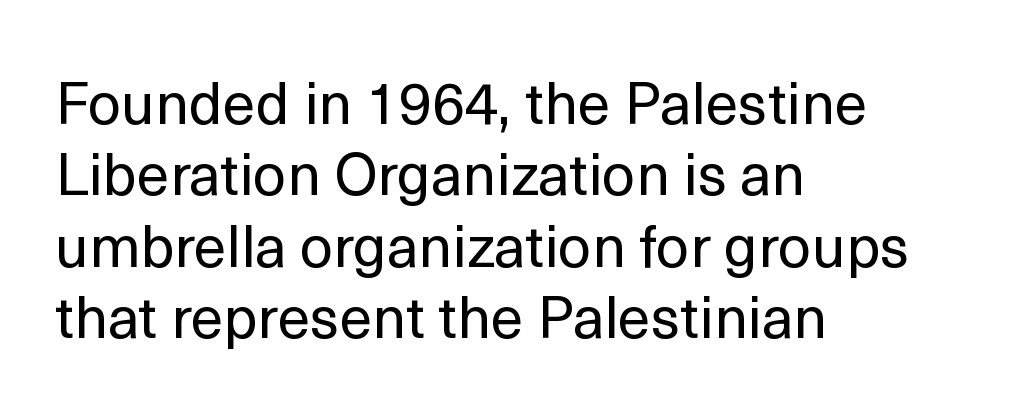
Q: Is the text bold? A: No.
Q: Is the text italic (slanted)? A: No, it is upright.
Q: Is the typeface a serif or a sans-serif typeface? A: Sans-serif.
Q: Is the text underlined? A: No.
Q: How is the paragraph aligned? A: Left-aligned.
Q: Is the spacing between letters normal or unusually wide? A: Normal.
Q: Width (condensed, normal, or wide)? A: Normal.
Q: x-height? A: Medium.
Q: Monospaced? A: No.
